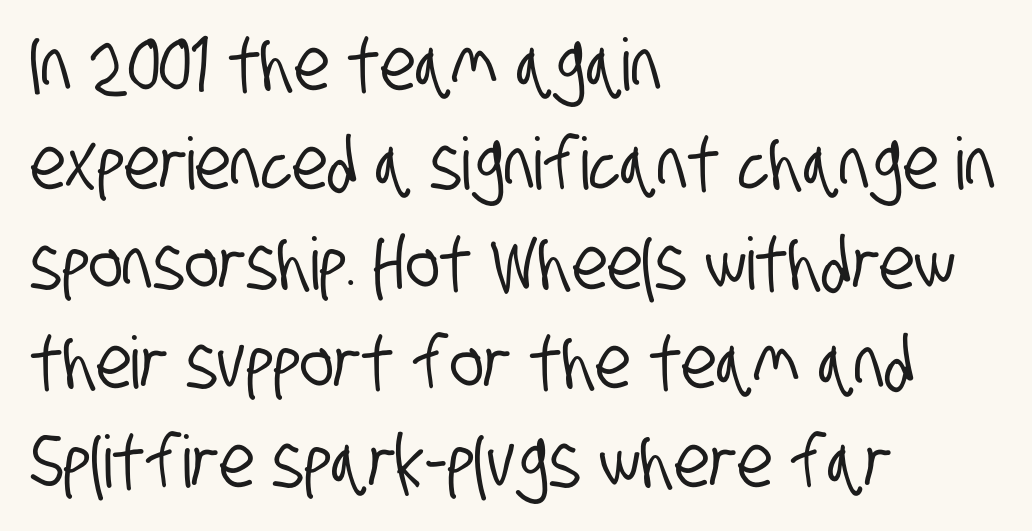
{"serif": "no", "width": "condensed", "stroke_contrast": "low", "x_height": "large", "monospaced": "no", "underline": "no", "align": "left", "line_spacing": "normal", "line_spacing_ratio": 1.38, "letter_spacing": "normal", "letter_spacing_em": 0.0, "glyph_px": 72}
